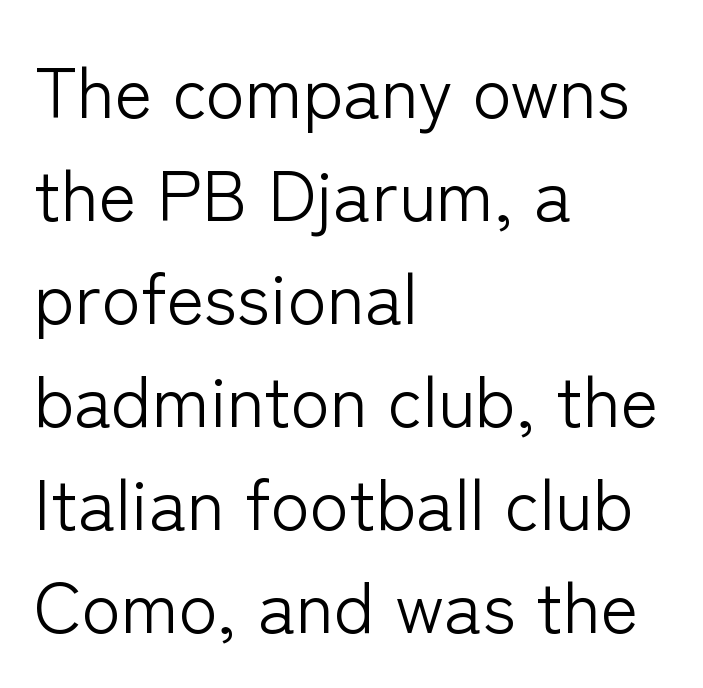
{"serif": "no", "italic": "no", "bold": "no", "weight": "light", "width": "normal", "stroke_contrast": "low", "x_height": "medium", "monospaced": "no", "underline": "no", "align": "left", "line_spacing": "normal", "line_spacing_ratio": 1.43, "letter_spacing": "normal", "letter_spacing_em": 0.0, "glyph_px": 72}
